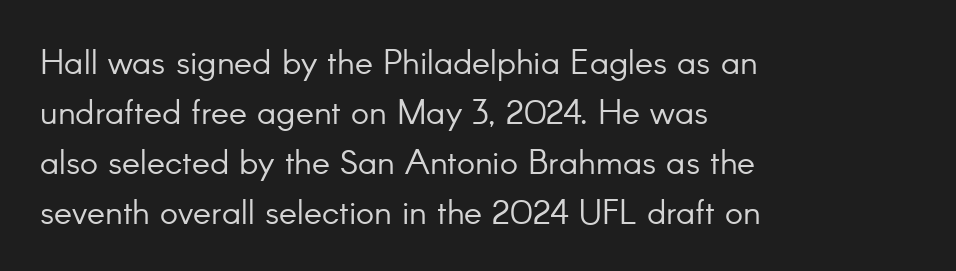
Q: Is the text bold? A: No.
Q: Is the text italic (slanted)? A: No, it is upright.
Q: Is the typeface a serif or a sans-serif typeface? A: Sans-serif.
Q: Is the text underlined? A: No.
Q: How is the paragraph aligned? A: Left-aligned.
Q: Is the spacing between letters normal or unusually wide? A: Normal.
Q: Is the spacing between lines tight, normal or loose? A: Normal.
Q: Width (condensed, normal, or wide)? A: Normal.
Q: Stroke contrast? A: Low.
Q: x-height? A: Small.
Q: Monospaced? A: No.
